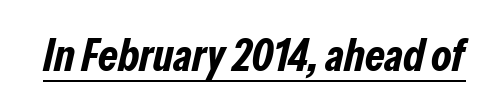
Q: Is the text bold? A: Yes.
Q: Is the text italic (slanted)? A: Yes, it leans right by about 13 degrees.
Q: Is the text underlined? A: Yes.
Q: Is the spacing between letters normal or unusually wide? A: Normal.
Q: Width (condensed, normal, or wide)? A: Condensed.
Q: Stroke contrast? A: Low.
Q: x-height? A: Medium.
Q: Monospaced? A: No.
